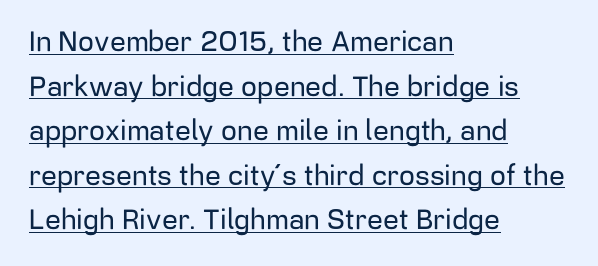
{"serif": "no", "italic": "no", "width": "normal", "stroke_contrast": "low", "x_height": "medium", "monospaced": "no", "underline": "yes", "align": "left", "line_spacing": "normal", "line_spacing_ratio": 1.59, "letter_spacing": "normal", "letter_spacing_em": 0.0, "glyph_px": 28}
